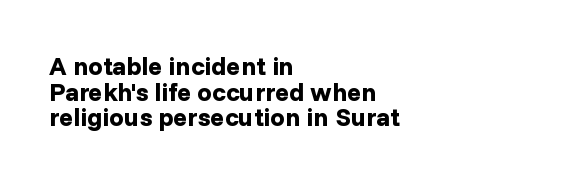
{"italic": "no", "bold": "yes", "underline": "no", "align": "left", "line_spacing": "tight", "line_spacing_ratio": 0.99, "letter_spacing": "normal", "letter_spacing_em": 0.0, "glyph_px": 26}
